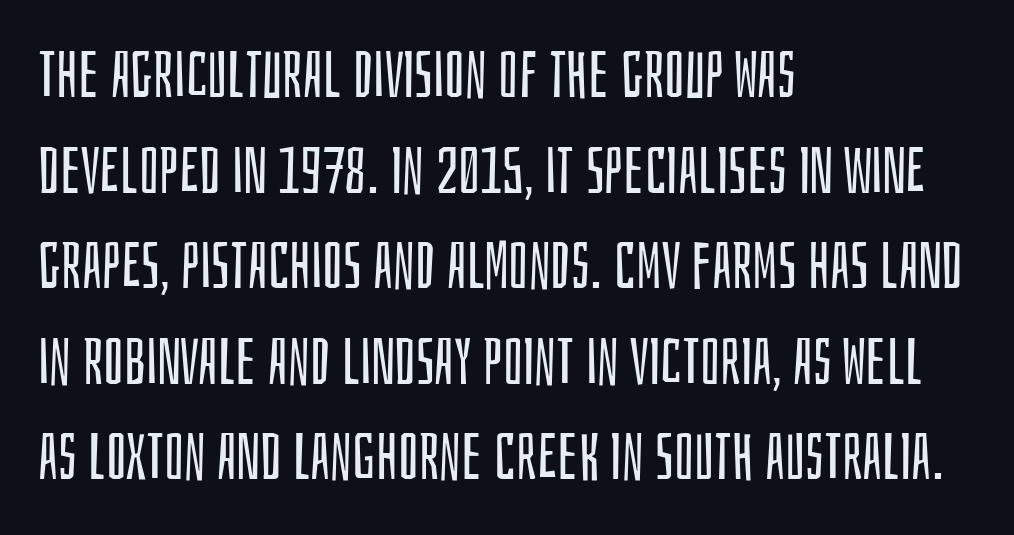
{"serif": "no", "italic": "no", "bold": "no", "weight": "regular", "width": "condensed", "stroke_contrast": "low", "x_height": "large", "monospaced": "no", "underline": "no", "align": "left", "line_spacing": "normal", "line_spacing_ratio": 1.47, "letter_spacing": "normal", "letter_spacing_em": 0.0, "glyph_px": 65}
